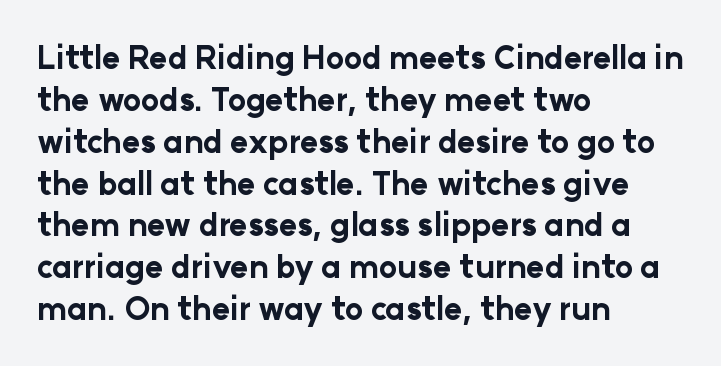
The image shows 31 px bold sans-serif type, upright; set left-aligned, normal line spacing (1.35x), normal letter spacing, not underlined; low stroke contrast and a medium x-height.
